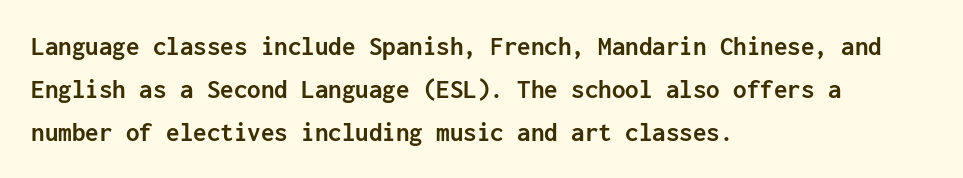
Q: Is the text bold? A: Yes.
Q: Is the text italic (slanted)? A: No, it is upright.
Q: Is the text underlined? A: No.
Q: How is the paragraph aligned? A: Left-aligned.
Q: Is the spacing between letters normal or unusually wide? A: Normal.
Q: Is the spacing between lines tight, normal or loose? A: Normal.
